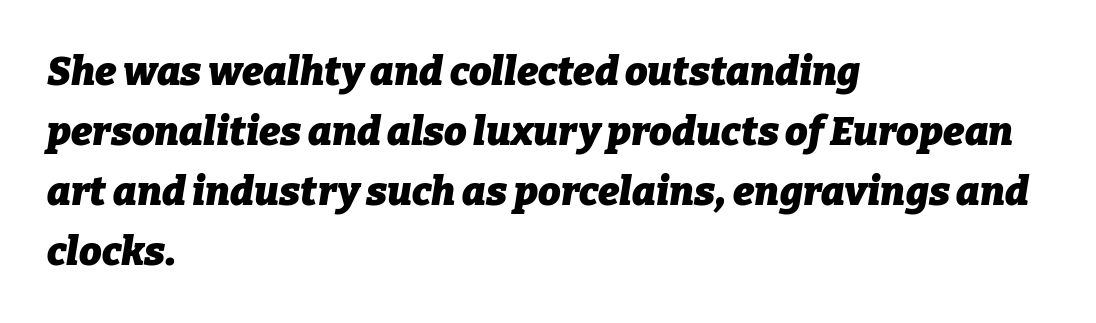
The image shows 40 px heavy type, italic (leaning right); set left-aligned, normal line spacing (1.5x), normal letter spacing, not underlined; low stroke contrast and a medium x-height.
